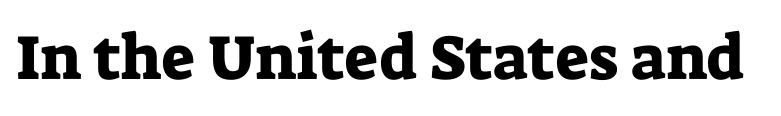
Q: Is the text italic (slanted)? A: No, it is upright.
Q: Is the typeface a serif or a sans-serif typeface? A: Serif.
Q: Is the text underlined? A: No.
Q: Is the spacing between letters normal or unusually wide? A: Normal.
Q: Width (condensed, normal, or wide)? A: Normal.
Q: Stroke contrast? A: Low.
Q: x-height? A: Medium.
Q: Monospaced? A: No.
